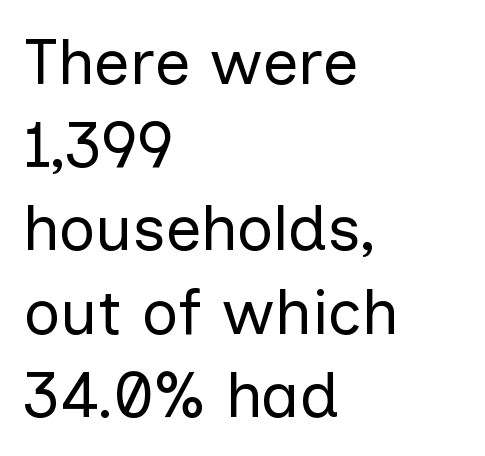
The image shows 64 px regular-weight sans-serif type, upright; set left-aligned, normal line spacing (1.3x), normal letter spacing, not underlined; low stroke contrast and a medium x-height.
